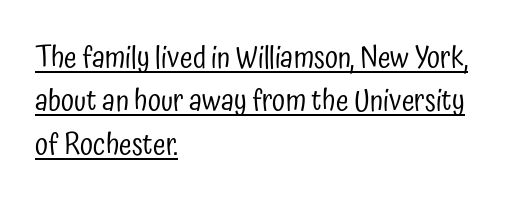
The image shows 29 px regular-weight, condensed sans-serif type, upright; set left-aligned, normal line spacing (1.5x), normal letter spacing, underlined; low stroke contrast and a medium x-height.
